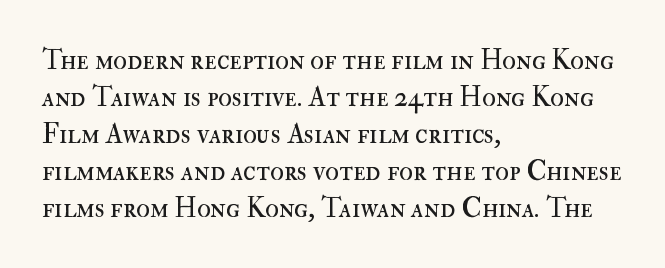
{"italic": "no", "bold": "no", "weight": "regular", "width": "normal", "stroke_contrast": "high", "x_height": "small", "monospaced": "no", "underline": "no", "align": "left", "line_spacing": "normal", "line_spacing_ratio": 1.32, "letter_spacing": "normal", "letter_spacing_em": 0.0, "glyph_px": 28}
